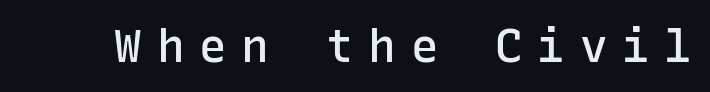
Q: Is the text bold? A: Semi-bold.
Q: Is the text italic (slanted)? A: No, it is upright.
Q: Is the typeface a serif or a sans-serif typeface? A: Sans-serif.
Q: Is the text underlined? A: No.
Q: Is the spacing between letters normal or unusually wide? A: Unusually wide.
Q: Width (condensed, normal, or wide)? A: Normal.
Q: Stroke contrast? A: Low.
Q: x-height? A: Medium.
Q: Monospaced? A: Yes.
